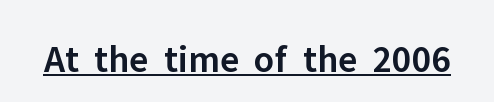
{"serif": "no", "italic": "no", "bold": "semi", "weight": "semibold", "width": "normal", "stroke_contrast": "low", "x_height": "medium", "monospaced": "no", "underline": "yes", "letter_spacing": "normal", "letter_spacing_em": 0.0, "glyph_px": 39}
